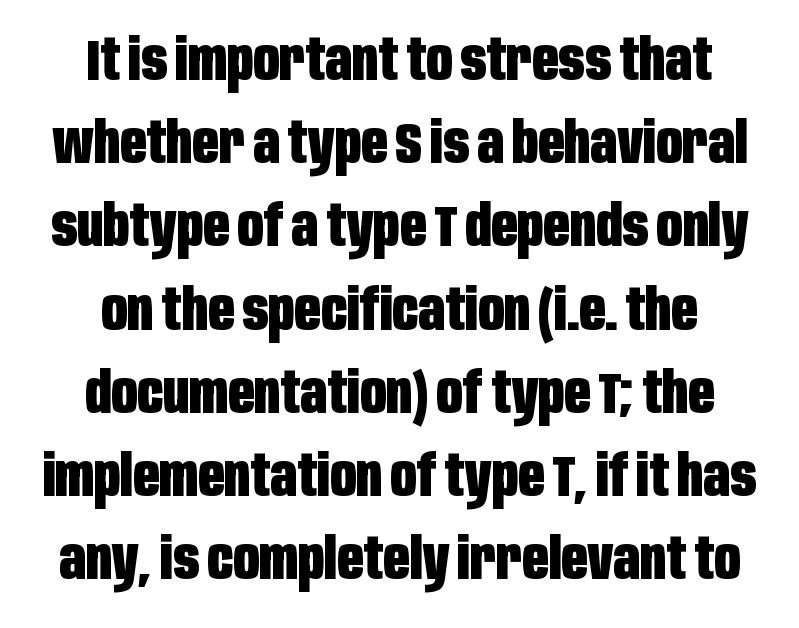
Bare-footed words on every line. Do the characters align in a grid? No, the font is proportional. Designer's note — italics off, roman on. The glyphs have the mass of a bold cut. These lines are composed in type without serifs. Normally led — the rows are evenly, conventionally spaced.
